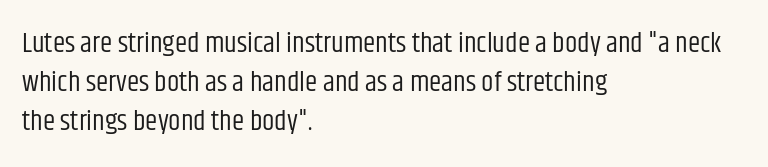
{"serif": "no", "italic": "no", "bold": "no", "weight": "regular", "width": "condensed", "stroke_contrast": "low", "x_height": "large", "monospaced": "no", "underline": "no", "align": "left", "line_spacing": "normal", "line_spacing_ratio": 1.4, "letter_spacing": "normal", "letter_spacing_em": 0.0, "glyph_px": 28}
